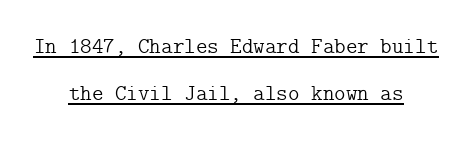
The image shows 22 px text type, upright; set centered, loose line spacing (2.13x), normal letter spacing, underlined.
